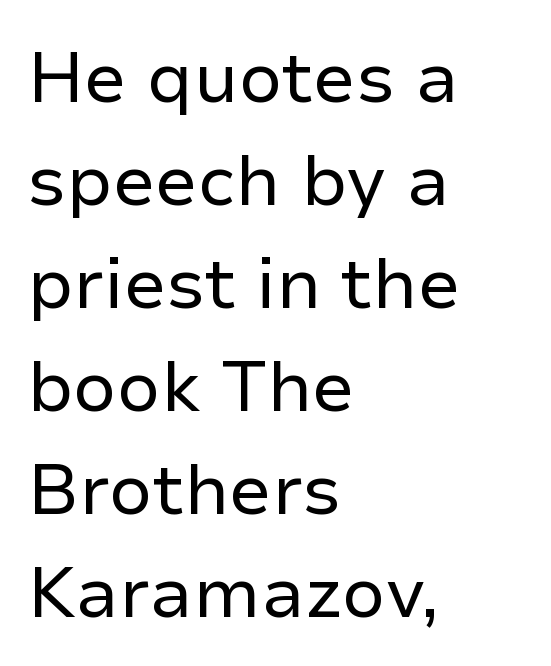
The weight tops out at a normal text grade. Horizontal bands of white between lines are of average thickness. Is this a sans? Yes — the strokes have no serifs. Line beginnings align vertically; line endings do not.
